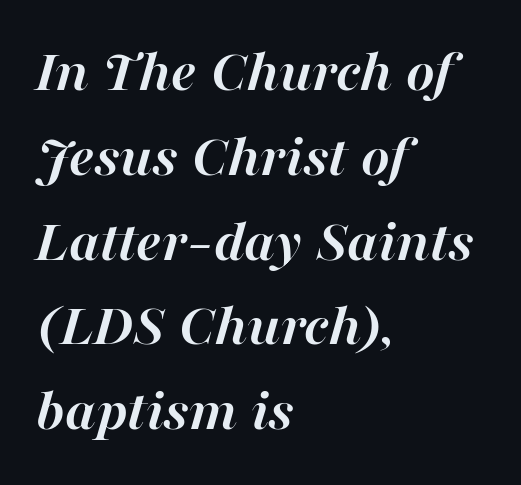
{"italic": "yes", "lean": "right", "slant_degrees": 16, "bold": "yes", "weight": "semibold", "width": "normal", "stroke_contrast": "high", "x_height": "medium", "monospaced": "no", "underline": "no", "align": "left", "line_spacing": "normal", "line_spacing_ratio": 1.39, "letter_spacing": "normal", "letter_spacing_em": 0.0, "glyph_px": 61}
